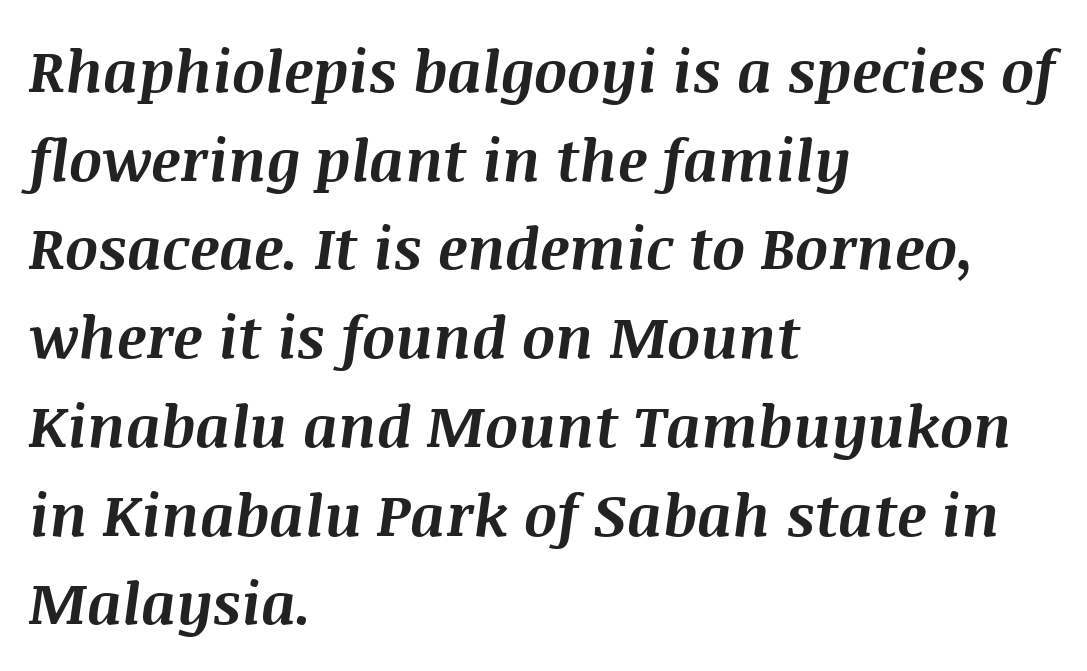
The face used here is rendered with its standard letterfit. The face used here has the dense, thick strokes of a bold. This sample has the flowing, uneven cadence of proportional lettering. Observe the lean: these are italic letterforms.
